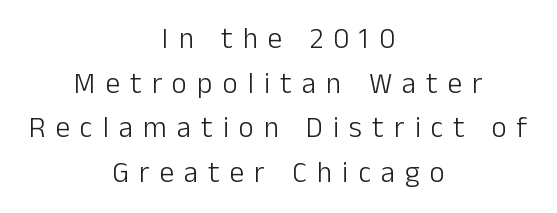
Bold? No — there's no thickening of the strokes. Regular leading. The words here are not underlined. The letters carry no serifs — their stems end cleanly without finishing strokes.
